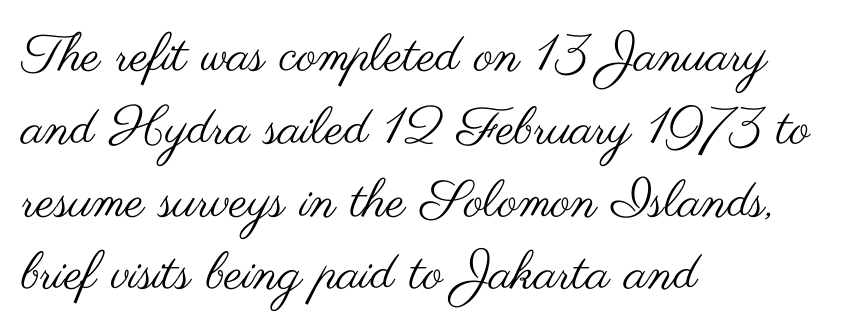
Q: Is the text bold? A: No.
Q: Is the text italic (slanted)? A: Yes.
Q: Is the typeface a serif or a sans-serif typeface? A: Sans-serif.
Q: Is the text underlined? A: No.
Q: How is the paragraph aligned? A: Left-aligned.
Q: Is the spacing between letters normal or unusually wide? A: Normal.
Q: Is the spacing between lines tight, normal or loose? A: Normal.
Q: Width (condensed, normal, or wide)? A: Wide.
Q: Stroke contrast? A: Medium.
Q: x-height? A: Small.
Q: Monospaced? A: No.
